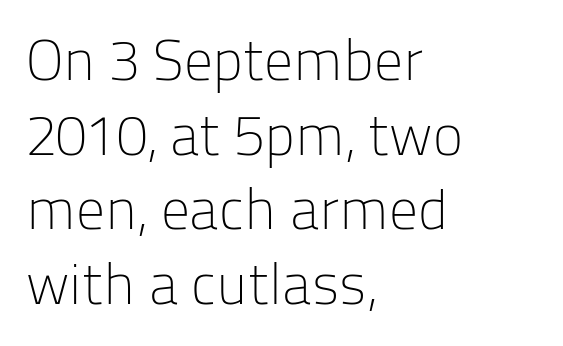
The image shows 57 px light sans-serif type, upright; set left-aligned, normal line spacing (1.31x), normal letter spacing, not underlined; low stroke contrast and a medium x-height.
